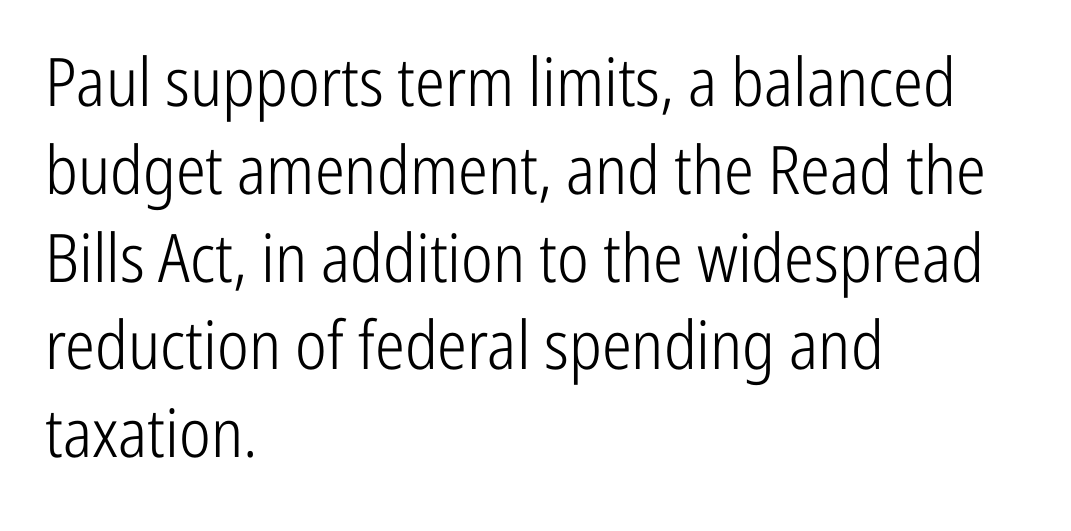
The block of text has a typical density, with ordinary space between rows. The glyphs are unaccompanied by any horizontal stroke below them. Teacher's note: observe the even left margin — that is flush-left alignment. Each letter keeps its own natural width here, so spacing adapts to shape.
